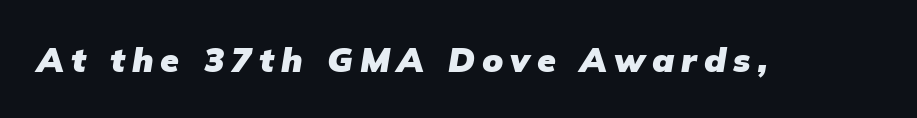
Q: Is the text bold? A: Yes.
Q: Is the typeface a serif or a sans-serif typeface? A: Sans-serif.
Q: Is the text underlined? A: No.
Q: Is the spacing between letters normal or unusually wide? A: Unusually wide.
Q: Width (condensed, normal, or wide)? A: Normal.
Q: Stroke contrast? A: Low.
Q: x-height? A: Medium.
Q: Monospaced? A: No.
